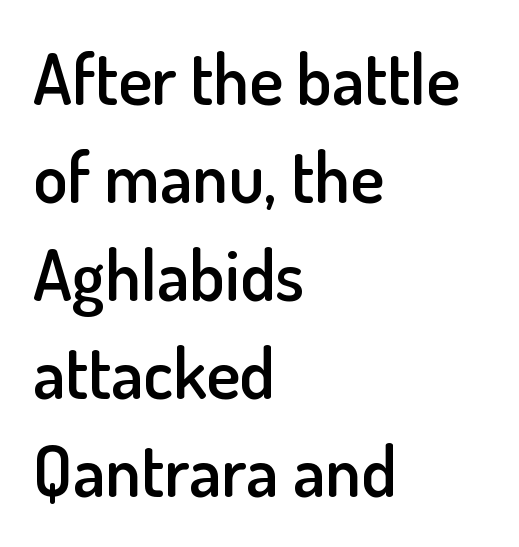
The image shows 70 px semibold sans-serif type, upright; set left-aligned, normal line spacing (1.4x), normal letter spacing, not underlined; low stroke contrast and a small x-height.
